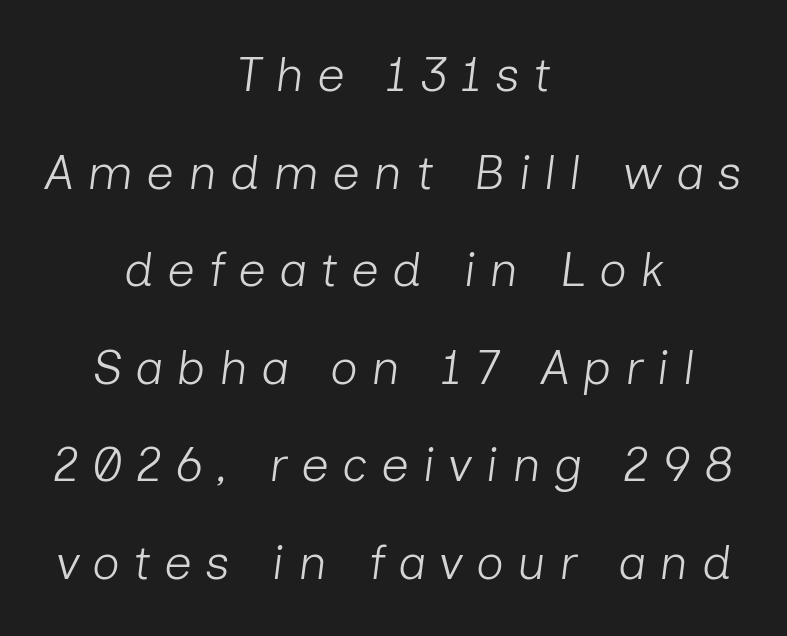
The image shows 49 px light type, italic (leaning right); set centered, loose line spacing (1.99x), unusually wide letter spacing (+0.27 em), not underlined; low stroke contrast and a medium x-height.
